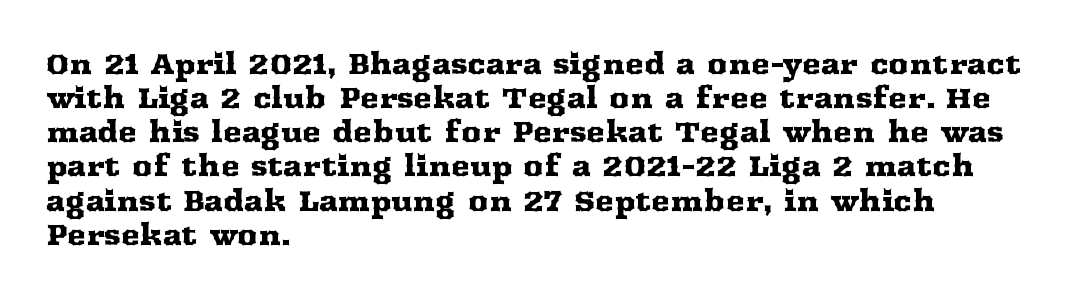
The image shows 28 px wide serif type, upright; set left-aligned, line spacing 1.22x, normal letter spacing, not underlined; medium stroke contrast and a medium x-height.
